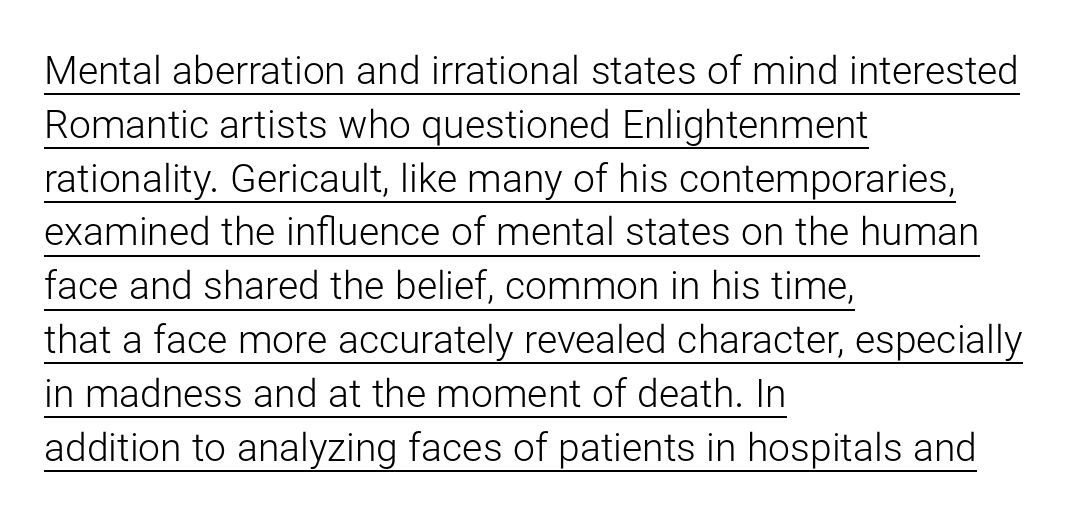
The image shows 39 px light sans-serif type, upright; set left-aligned, normal line spacing (1.38x), normal letter spacing, underlined; low stroke contrast and a medium x-height.
